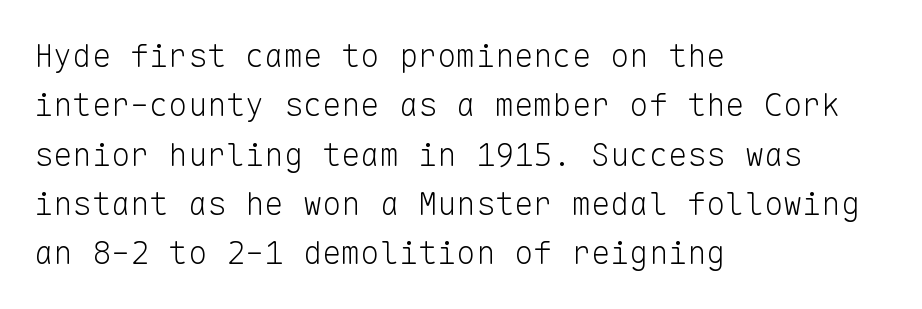
The image shows 32 px light sans-serif type, upright, monospaced; set left-aligned, normal line spacing (1.54x), normal letter spacing, not underlined; low stroke contrast and a medium x-height.
